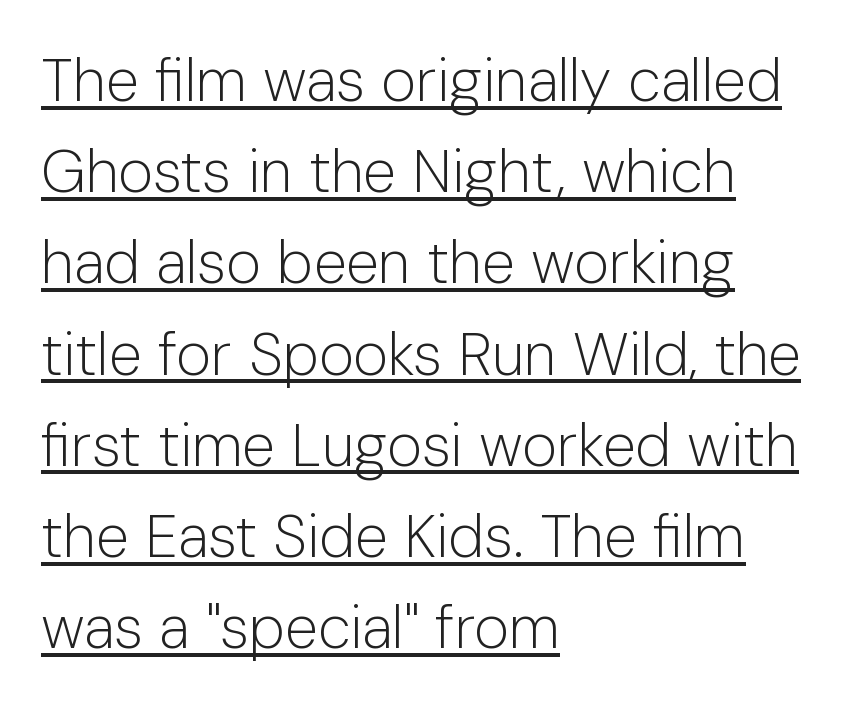
{"serif": "no", "italic": "no", "bold": "no", "weight": "light", "width": "normal", "stroke_contrast": "low", "x_height": "medium", "monospaced": "no", "underline": "yes", "align": "left", "line_spacing": "normal", "line_spacing_ratio": 1.52, "letter_spacing": "normal", "letter_spacing_em": 0.0, "glyph_px": 60}
